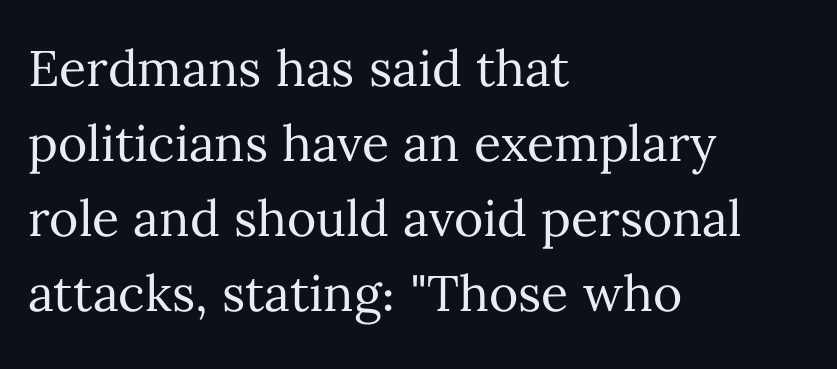
Q: Is the text bold? A: No.
Q: Is the text italic (slanted)? A: No, it is upright.
Q: Is the text underlined? A: No.
Q: How is the paragraph aligned? A: Left-aligned.
Q: Is the spacing between letters normal or unusually wide? A: Normal.
Q: Is the spacing between lines tight, normal or loose? A: Normal.
Q: Width (condensed, normal, or wide)? A: Normal.
Q: Stroke contrast? A: Medium.
Q: x-height? A: Medium.
Q: Monospaced? A: No.
